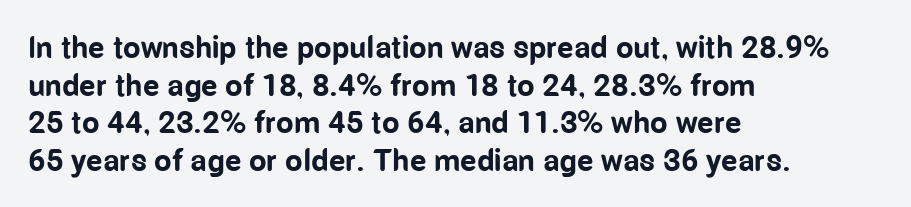
Q: Is the text bold? A: Yes.
Q: Is the text italic (slanted)? A: No, it is upright.
Q: Is the typeface a serif or a sans-serif typeface? A: Sans-serif.
Q: Is the text underlined? A: No.
Q: How is the paragraph aligned? A: Left-aligned.
Q: Is the spacing between letters normal or unusually wide? A: Normal.
Q: Width (condensed, normal, or wide)? A: Condensed.
Q: Stroke contrast? A: Low.
Q: x-height? A: Medium.
Q: Monospaced? A: No.
